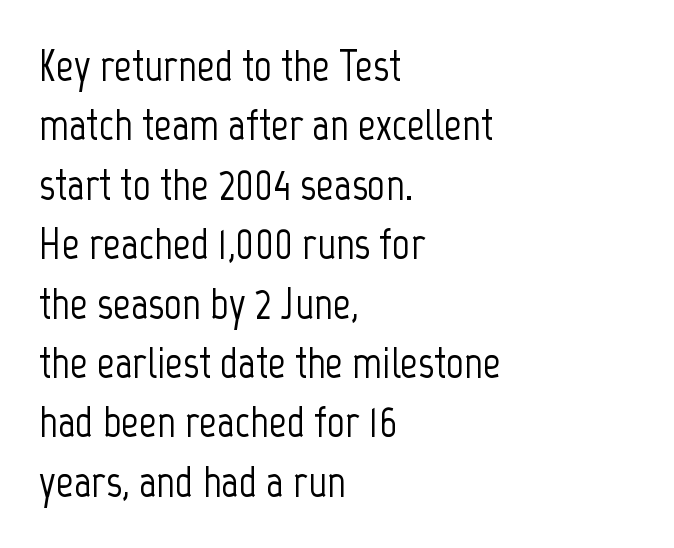
{"serif": "no", "italic": "no", "width": "condensed", "stroke_contrast": "low", "x_height": "medium", "monospaced": "no", "underline": "no", "align": "left", "line_spacing": "normal", "line_spacing_ratio": 1.35, "letter_spacing": "normal", "letter_spacing_em": 0.0, "glyph_px": 44}
